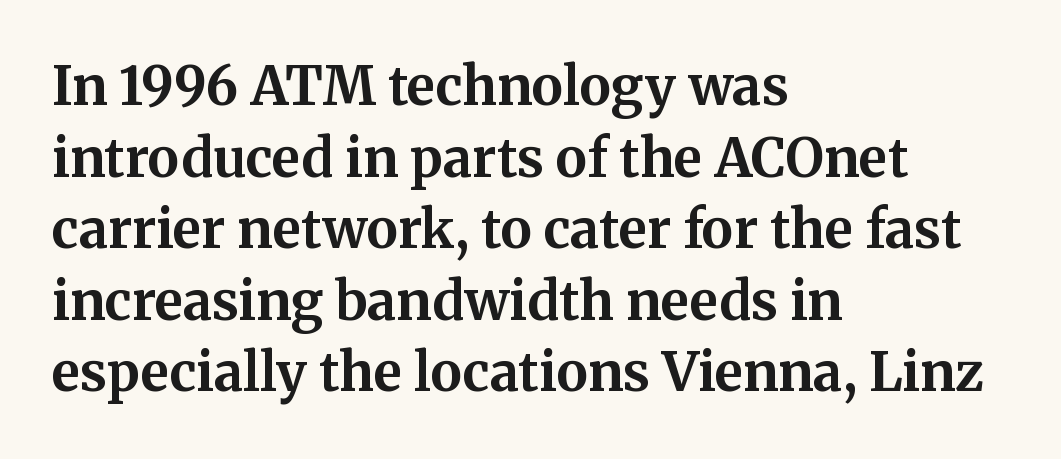
The image shows 53 px bold serif type, upright; set left-aligned, normal line spacing (1.35x), normal letter spacing, not underlined; medium stroke contrast and a medium x-height.
